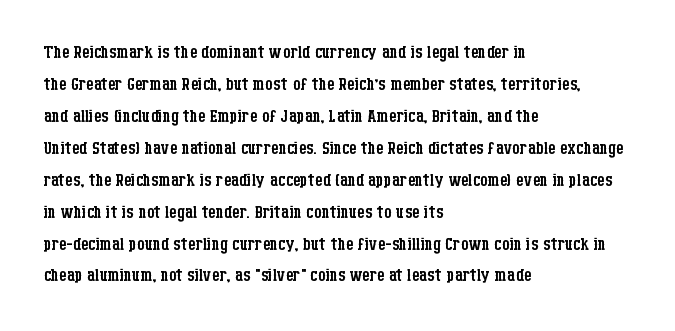
{"italic": "no", "bold": "no", "underline": "no", "align": "left", "line_spacing": "normal", "line_spacing_ratio": 1.33, "letter_spacing": "normal", "letter_spacing_em": 0.0, "glyph_px": 24}
